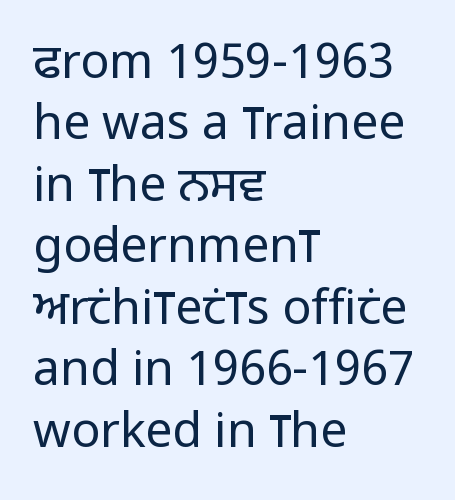
Q: Is the text bold? A: No.
Q: Is the text italic (slanted)? A: No, it is upright.
Q: Is the typeface a serif or a sans-serif typeface? A: Sans-serif.
Q: Is the text underlined? A: No.
Q: How is the paragraph aligned? A: Left-aligned.
Q: Is the spacing between letters normal or unusually wide? A: Normal.
Q: Is the spacing between lines tight, normal or loose? A: Normal.
Q: Width (condensed, normal, or wide)? A: Condensed.
Q: Stroke contrast? A: Low.
Q: x-height? A: Large.
Q: Monospaced? A: No.
